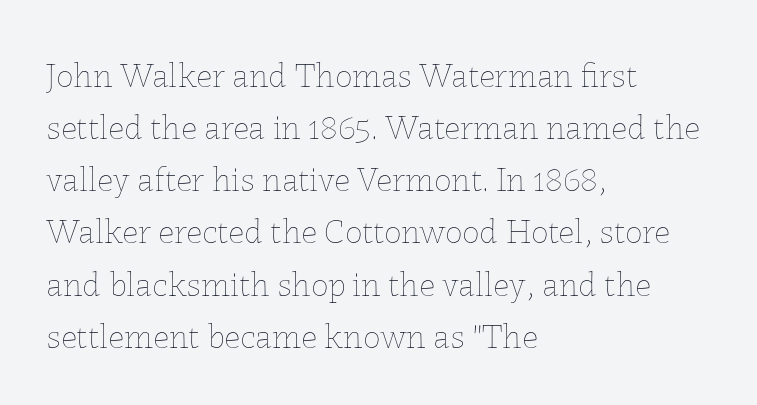
Stems here are at most as thick as an everyday book face. Quick note: not italic, upright. Think of a printed novel: that variable character pitch is what you see here. Default kerning and tracking; the words read as compact shapes. One-word summary of the alignment: left.
